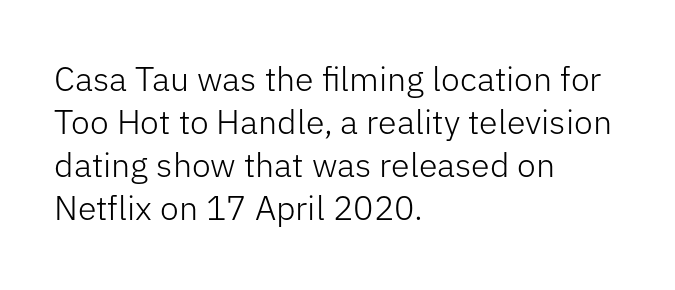
Q: Is the text bold? A: No.
Q: Is the text italic (slanted)? A: No, it is upright.
Q: Is the typeface a serif or a sans-serif typeface? A: Sans-serif.
Q: Is the text underlined? A: No.
Q: How is the paragraph aligned? A: Left-aligned.
Q: Is the spacing between letters normal or unusually wide? A: Normal.
Q: Is the spacing between lines tight, normal or loose? A: Normal.
Q: Width (condensed, normal, or wide)? A: Normal.
Q: Stroke contrast? A: Low.
Q: x-height? A: Medium.
Q: Monospaced? A: No.
